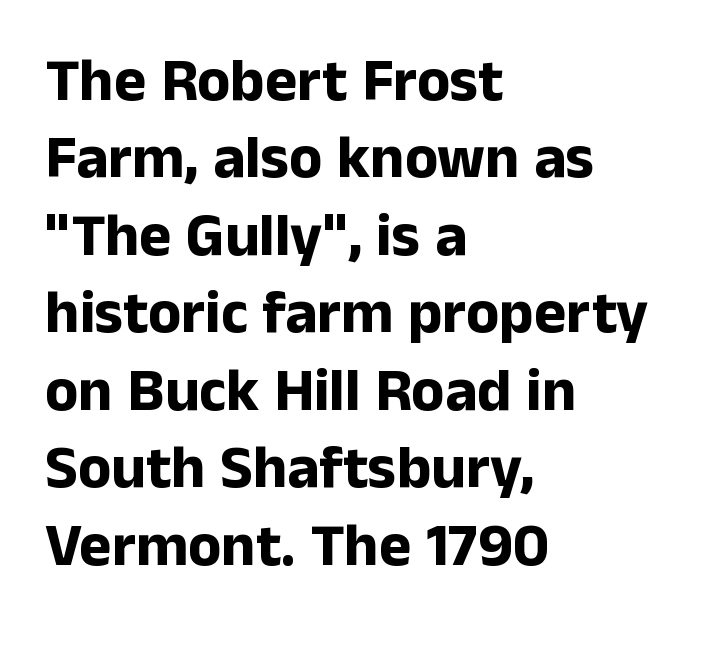
Q: Is the text bold? A: Yes.
Q: Is the text italic (slanted)? A: No, it is upright.
Q: Is the typeface a serif or a sans-serif typeface? A: Sans-serif.
Q: Is the text underlined? A: No.
Q: How is the paragraph aligned? A: Left-aligned.
Q: Is the spacing between letters normal or unusually wide? A: Normal.
Q: Is the spacing between lines tight, normal or loose? A: Normal.
Q: Width (condensed, normal, or wide)? A: Normal.
Q: Stroke contrast? A: Low.
Q: x-height? A: Medium.
Q: Monospaced? A: No.
